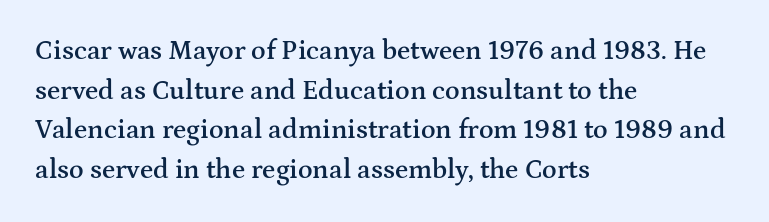
{"italic": "no", "bold": "semi", "underline": "no", "align": "left", "line_spacing": "normal", "line_spacing_ratio": 1.47, "letter_spacing": "normal", "letter_spacing_em": 0.0, "glyph_px": 27}
